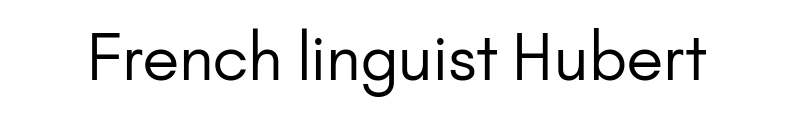
This rendering leaves character spacing at its baseline value. Italic: no, the glyphs are upright roman. Decoration check: the copy has no underline. This sample uses a sans-serif face.
